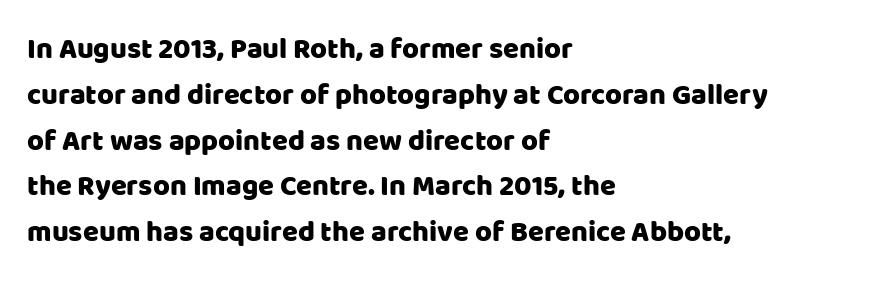
Q: Is the text italic (slanted)? A: No, it is upright.
Q: Is the typeface a serif or a sans-serif typeface? A: Sans-serif.
Q: Is the text underlined? A: No.
Q: How is the paragraph aligned? A: Left-aligned.
Q: Is the spacing between letters normal or unusually wide? A: Normal.
Q: Is the spacing between lines tight, normal or loose? A: Normal.
Q: Width (condensed, normal, or wide)? A: Normal.
Q: Stroke contrast? A: Low.
Q: x-height? A: Large.
Q: Monospaced? A: No.
